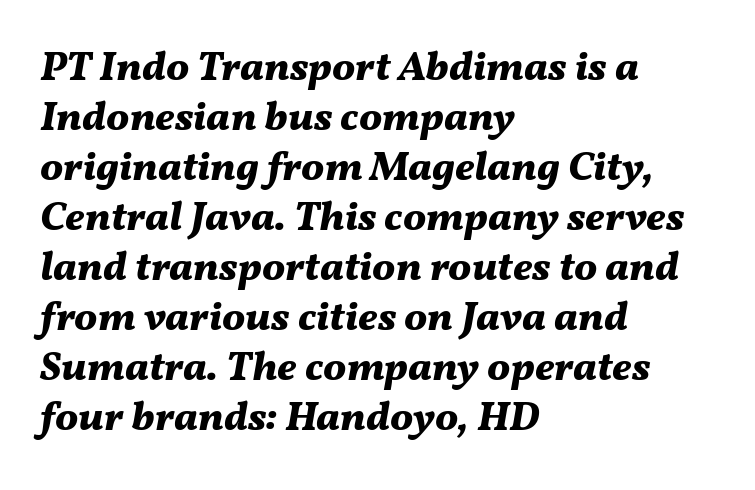
Looking at the ascenders, they clearly lean. Words float on clear page, feet unadorned. Here the designer chose a conventional face with non-uniform glyph widths. Horizontal alignment here is leftward, the default for most running prose. This is heavy type, rendered in bold. Nothing unusual about the tracking: characters are spaced as the font intends.
